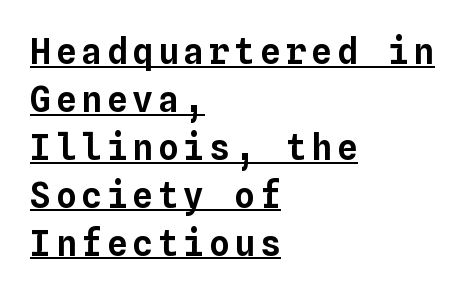
Q: Is the text italic (slanted)? A: No, it is upright.
Q: Is the text underlined? A: Yes.
Q: How is the paragraph aligned? A: Left-aligned.
Q: Is the spacing between lines tight, normal or loose? A: Normal.
Q: Width (condensed, normal, or wide)? A: Normal.
Q: Stroke contrast? A: Low.
Q: x-height? A: Medium.
Q: Monospaced? A: Yes.
